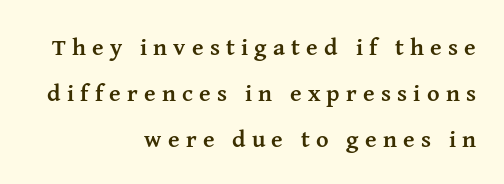
{"italic": "no", "bold": "yes", "underline": "no", "align": "right", "line_spacing": "loose", "line_spacing_ratio": 1.91, "letter_spacing": "wide", "letter_spacing_em": 0.26, "glyph_px": 24}
